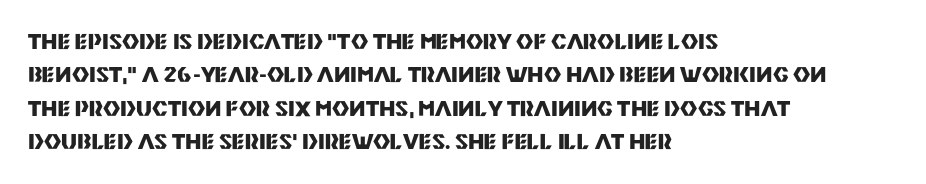
{"italic": "no", "bold": "yes", "underline": "no", "align": "left", "line_spacing": "normal", "line_spacing_ratio": 1.59, "letter_spacing": "normal", "letter_spacing_em": 0.0, "glyph_px": 21}
